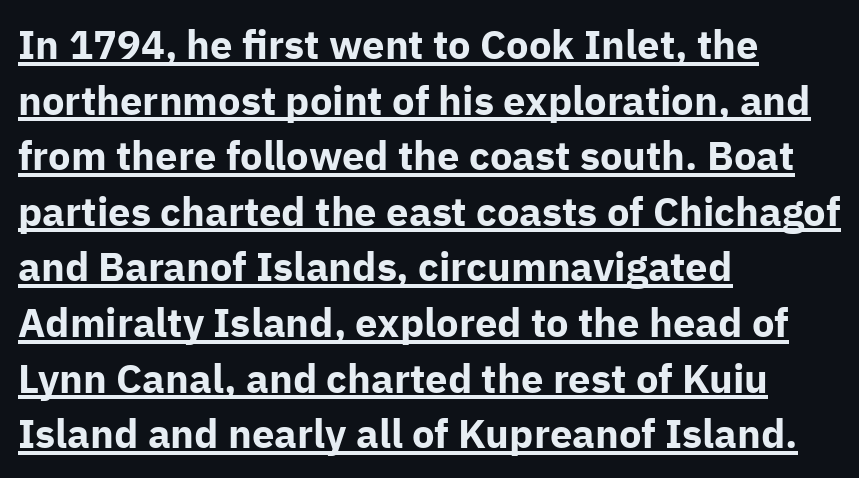
The image shows 40 px bold sans-serif type, upright; set left-aligned, normal line spacing (1.39x), normal letter spacing, underlined; low stroke contrast and a medium x-height.
